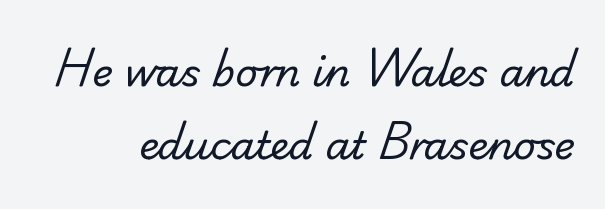
The rendering uses natural spacing where letterforms have individual widths. Classification — sans serif. This rendering features lettering with no underline. This is not heavy type; no bold has been used.
